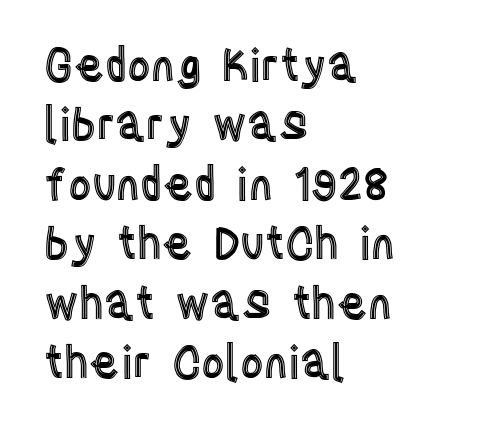
Looks like regular typesetting: each glyph gets only the width it needs. Ordinary non-slanted type is in use. Tracking value appears to be zero — textbook default spacing. If you measured baseline to baseline, you'd find a middling distance. The passage is arranged the way most books set body copy — flush left.
